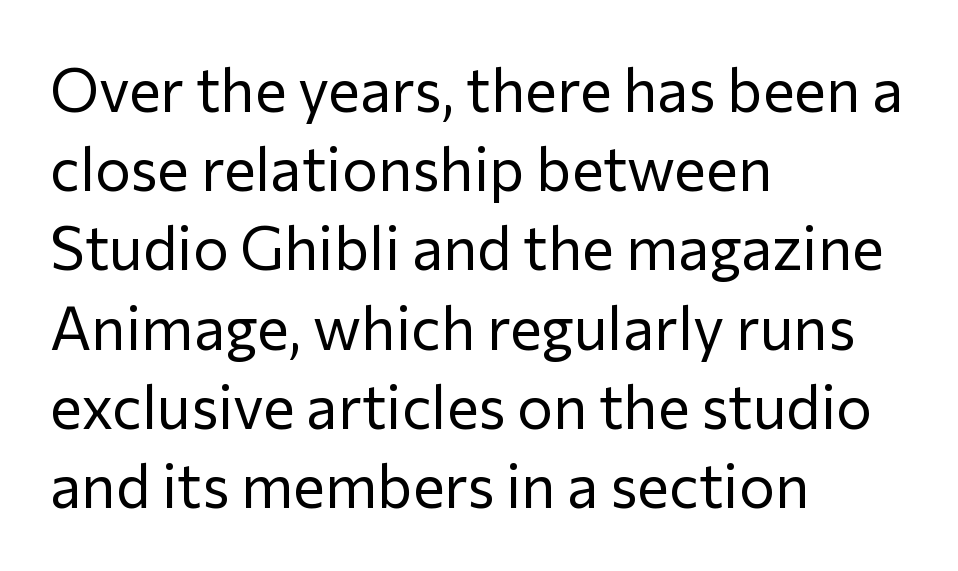
Weight: in the light-to-regular range. Each word holds together tightly as a unit, with standard inter-letter gaps. The text block is weighted toward the left margin, trailing off unevenly rightward. Quick note: not italic, upright.
